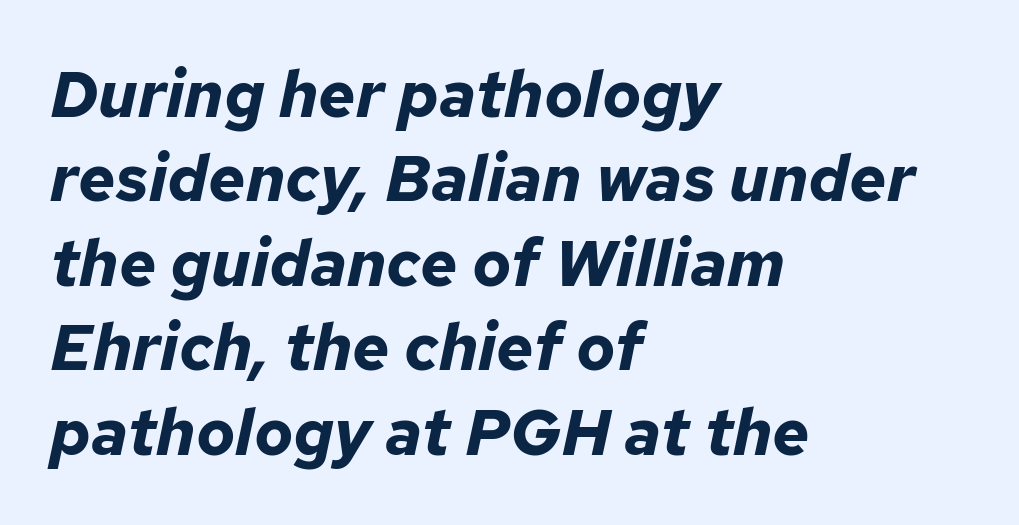
{"italic": "yes", "lean": "right", "slant_degrees": 12, "bold": "yes", "weight": "bold", "width": "normal", "stroke_contrast": "low", "x_height": "medium", "monospaced": "no", "underline": "no", "align": "left", "line_spacing": "normal", "line_spacing_ratio": 1.3, "letter_spacing": "normal", "letter_spacing_em": 0.0, "glyph_px": 65}
